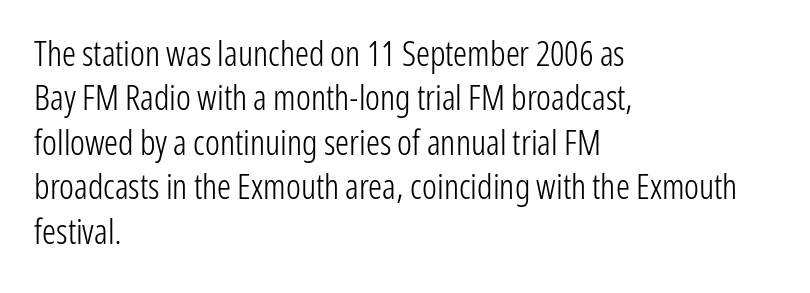
{"serif": "no", "italic": "no", "bold": "no", "weight": "light", "width": "condensed", "stroke_contrast": "low", "x_height": "medium", "monospaced": "no", "underline": "no", "align": "left", "line_spacing": "normal", "line_spacing_ratio": 1.27, "letter_spacing": "normal", "letter_spacing_em": 0.0, "glyph_px": 35}
